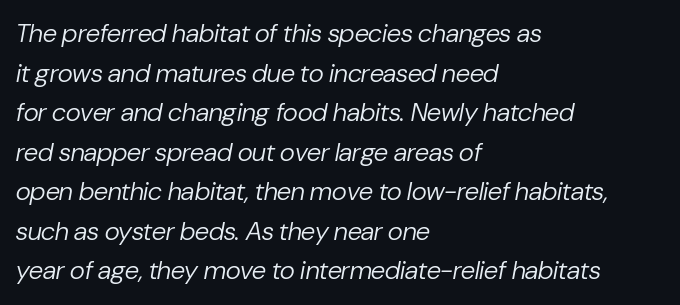
Q: Is the text bold? A: No.
Q: Is the text italic (slanted)? A: Yes, it leans right by about 10 degrees.
Q: Is the text underlined? A: No.
Q: How is the paragraph aligned? A: Left-aligned.
Q: Is the spacing between letters normal or unusually wide? A: Normal.
Q: Is the spacing between lines tight, normal or loose? A: Normal.
